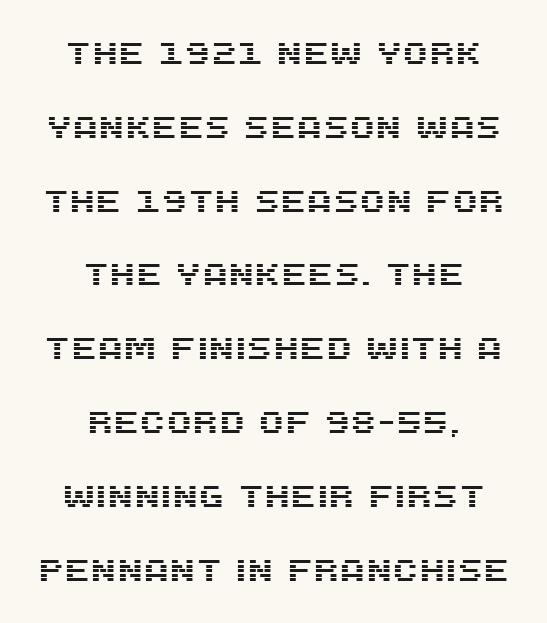
Q: Is the text italic (slanted)? A: No, it is upright.
Q: Is the typeface a serif or a sans-serif typeface? A: Sans-serif.
Q: Is the text underlined? A: No.
Q: How is the paragraph aligned? A: Centered.
Q: Is the spacing between letters normal or unusually wide? A: Normal.
Q: Is the spacing between lines tight, normal or loose? A: Loose.
Q: Width (condensed, normal, or wide)? A: Normal.
Q: Stroke contrast? A: Medium.
Q: x-height? A: Large.
Q: Monospaced? A: No.
